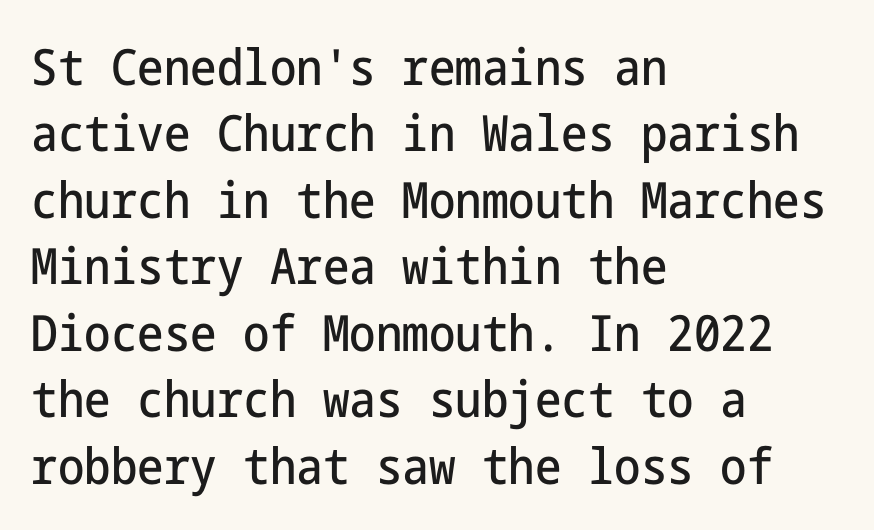
This sample keeps an unexceptional amount of space between lines. Underlining? Definitely not there. Alignment: flush left. The line texture is even and compact thanks to regular tracking. These lines are composed in type without serifs. When letters stand straight like this, we call the style roman or upright.
